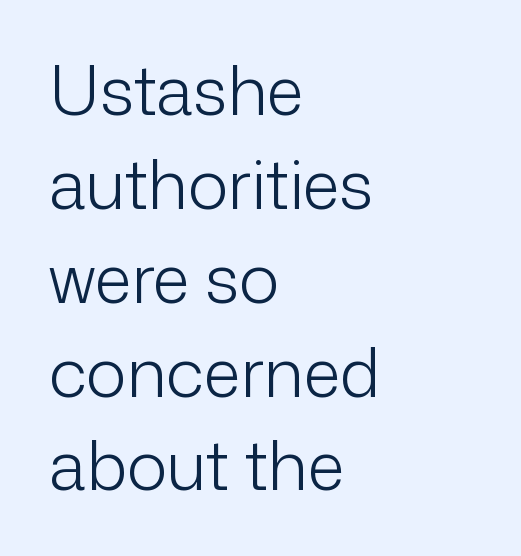
Q: Is the text bold? A: No.
Q: Is the text italic (slanted)? A: No, it is upright.
Q: Is the typeface a serif or a sans-serif typeface? A: Sans-serif.
Q: Is the text underlined? A: No.
Q: How is the paragraph aligned? A: Left-aligned.
Q: Is the spacing between letters normal or unusually wide? A: Normal.
Q: Is the spacing between lines tight, normal or loose? A: Normal.
Q: Width (condensed, normal, or wide)? A: Normal.
Q: Stroke contrast? A: Low.
Q: x-height? A: Medium.
Q: Monospaced? A: No.
